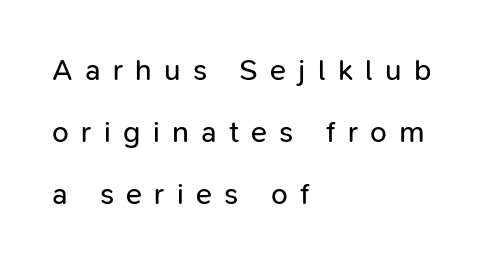
How would I describe the line gaps? Wide and relaxed. The type is letterspaced generously, with wide tracking. Upright lettering throughout. Which margin do the lines hug? The left one — the right edge is uneven.
